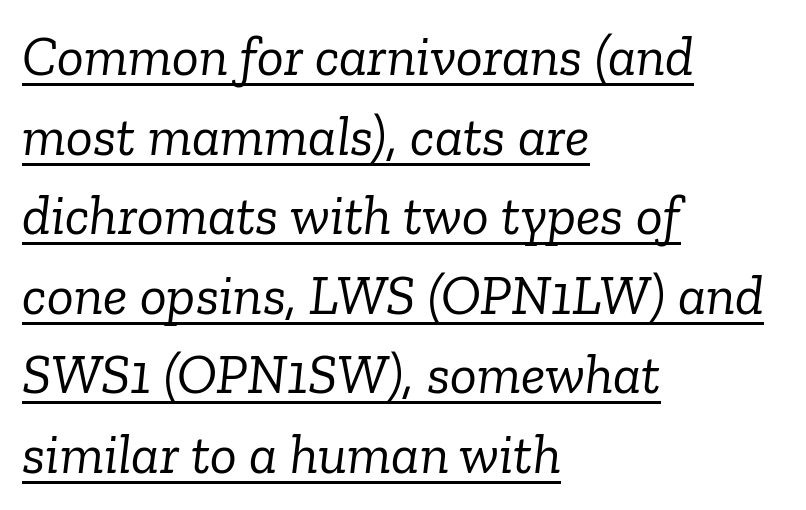
Q: Is the text bold? A: No.
Q: Is the text italic (slanted)? A: Yes, it leans right by about 6 degrees.
Q: Is the typeface a serif or a sans-serif typeface? A: Serif.
Q: Is the text underlined? A: Yes.
Q: How is the paragraph aligned? A: Left-aligned.
Q: Is the spacing between letters normal or unusually wide? A: Normal.
Q: Is the spacing between lines tight, normal or loose? A: Normal.
Q: Width (condensed, normal, or wide)? A: Normal.
Q: Stroke contrast? A: Low.
Q: x-height? A: Medium.
Q: Monospaced? A: No.
